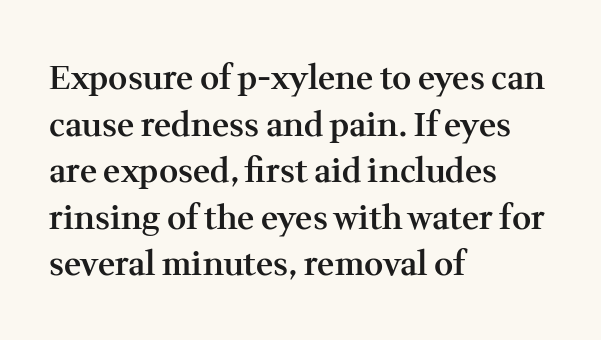
{"serif": "yes", "italic": "no", "bold": "semi", "weight": "semibold", "width": "normal", "stroke_contrast": "medium", "x_height": "medium", "monospaced": "no", "underline": "no", "align": "left", "line_spacing": "normal", "line_spacing_ratio": 1.41, "letter_spacing": "normal", "letter_spacing_em": 0.0, "glyph_px": 33}
